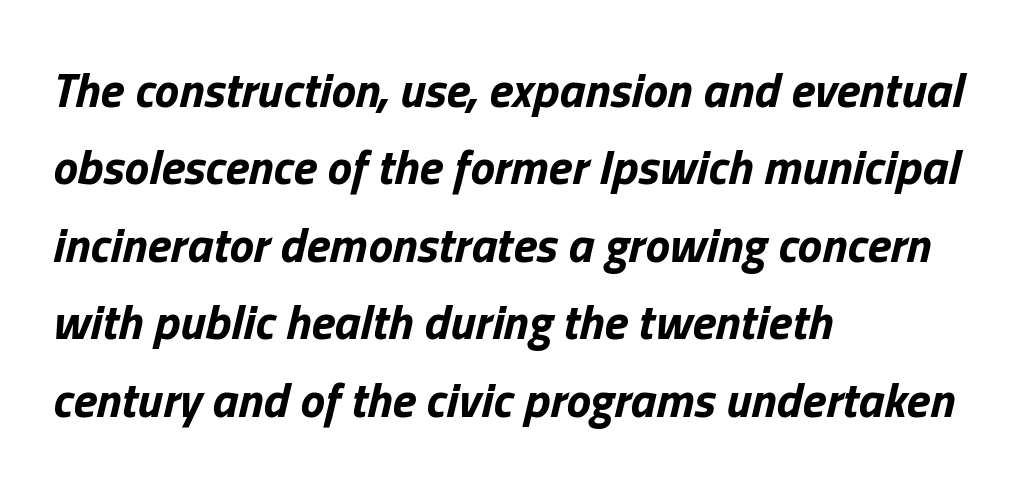
A bare baseline throughout the passage. The sample has been set heavy, in full bold. The passage shown is typed in a proportional face where columns would drift. The letters sit at their default tracking, neither squeezed nor spread.
